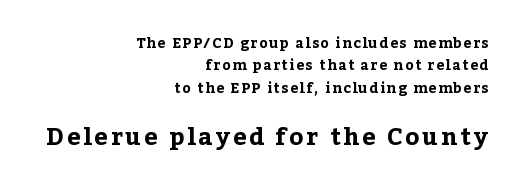
{"italic": "no", "bold": "yes", "underline": "no", "align": "right", "line_spacing": "normal", "line_spacing_ratio": 1.6, "larger_block": "second", "size_ratio": 1.71, "glyph_px": 24}
